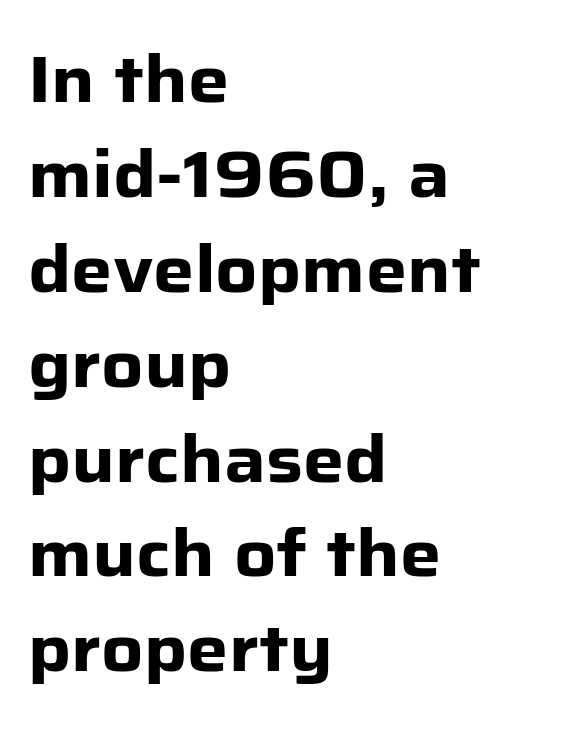
Q: Is the text bold? A: Yes.
Q: Is the text italic (slanted)? A: No, it is upright.
Q: Is the typeface a serif or a sans-serif typeface? A: Sans-serif.
Q: Is the text underlined? A: No.
Q: How is the paragraph aligned? A: Left-aligned.
Q: Is the spacing between letters normal or unusually wide? A: Normal.
Q: Is the spacing between lines tight, normal or loose? A: Normal.
Q: Width (condensed, normal, or wide)? A: Normal.
Q: Stroke contrast? A: Low.
Q: x-height? A: Medium.
Q: Monospaced? A: No.
